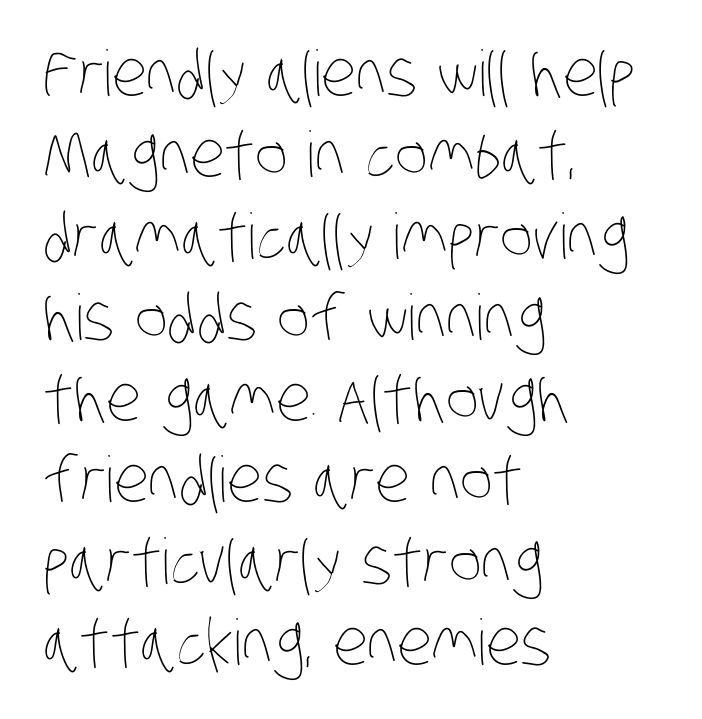
Q: Is the text bold? A: No.
Q: Is the text underlined? A: No.
Q: How is the paragraph aligned? A: Left-aligned.
Q: Is the spacing between letters normal or unusually wide? A: Normal.
Q: Is the spacing between lines tight, normal or loose? A: Normal.
Q: Width (condensed, normal, or wide)? A: Condensed.
Q: Stroke contrast? A: Low.
Q: x-height? A: Large.
Q: Monospaced? A: No.
